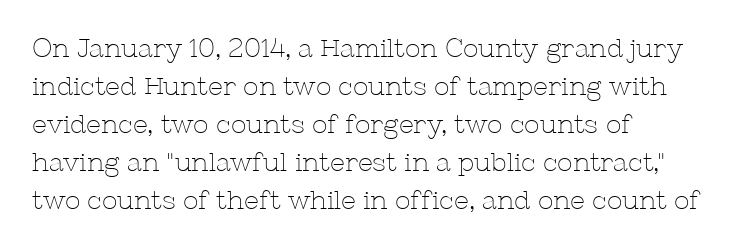
{"italic": "no", "bold": "no", "underline": "no", "align": "left", "line_spacing": "normal", "line_spacing_ratio": 1.46, "letter_spacing": "normal", "letter_spacing_em": 0.0, "glyph_px": 26}
